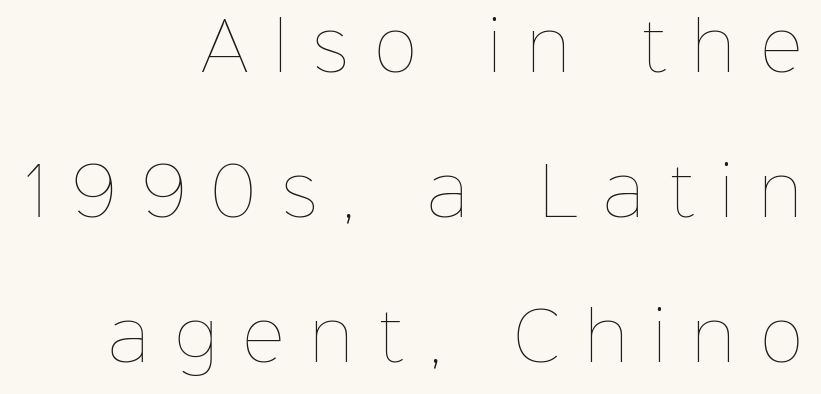
Q: Is the text bold? A: No.
Q: Is the text italic (slanted)? A: No, it is upright.
Q: Is the text underlined? A: No.
Q: How is the paragraph aligned? A: Right-aligned.
Q: Is the spacing between letters normal or unusually wide? A: Unusually wide.
Q: Is the spacing between lines tight, normal or loose? A: Loose.
Q: Width (condensed, normal, or wide)? A: Normal.
Q: Stroke contrast? A: Low.
Q: x-height? A: Medium.
Q: Monospaced? A: No.
